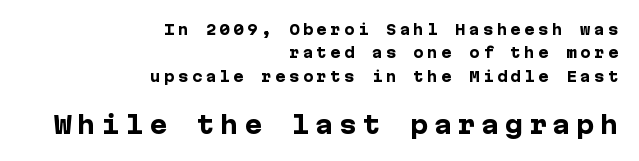
Q: Is the text bold? A: Yes.
Q: Is the text italic (slanted)? A: No, it is upright.
Q: Is the text underlined? A: No.
Q: How is the paragraph aligned? A: Right-aligned.
Q: Is the spacing between letters normal or unusually wide? A: Unusually wide.
Q: Is the spacing between lines tight, normal or loose? A: Normal.
Q: Which block of text is set in a larger size, the first (top) or the second (bottom)? A: The second (bottom) one.
